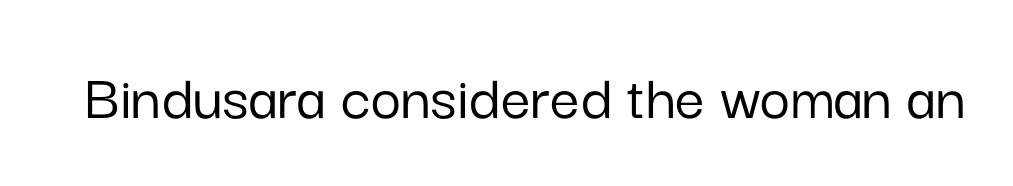
The face used here is rendered with its standard letterfit. Varying glyph widths throughout — classic text-font behaviour. Glance below the letters and you will spot only blank space. Vertical strokes here are truly vertical. A typesetter would label this face a sans.
